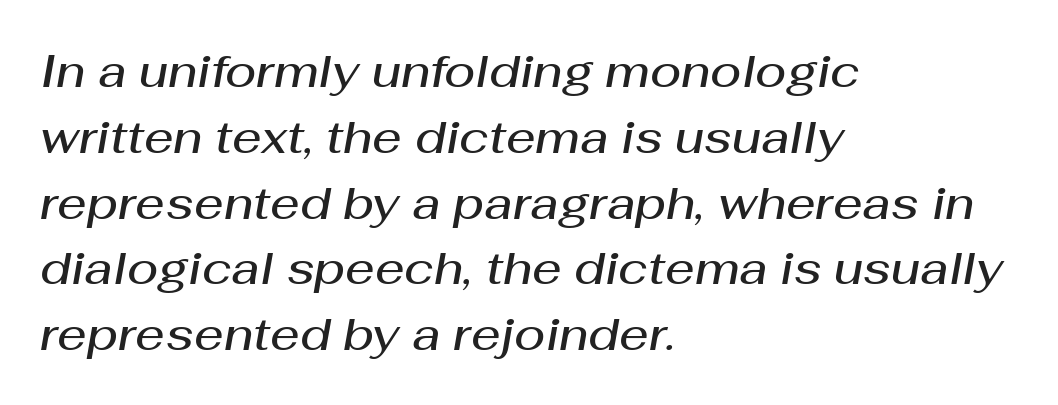
The image shows 46 px semibold type, italic (leaning right); set left-aligned, normal line spacing (1.43x), normal letter spacing, not underlined; medium stroke contrast and a medium x-height.
